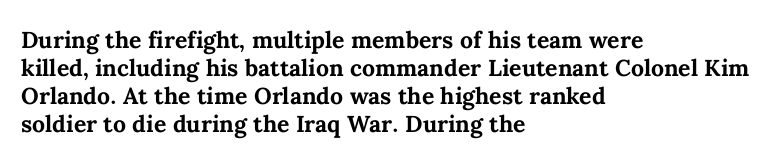
Look at the stroke-to-counter ratio: heavy, a bold. Ordinary non-slanted type is in use. The baseline area is clear. The setting favours the left margin, as ordinary paragraphs usually do. Look at the tracking — it's just the regular setting, nothing added.
